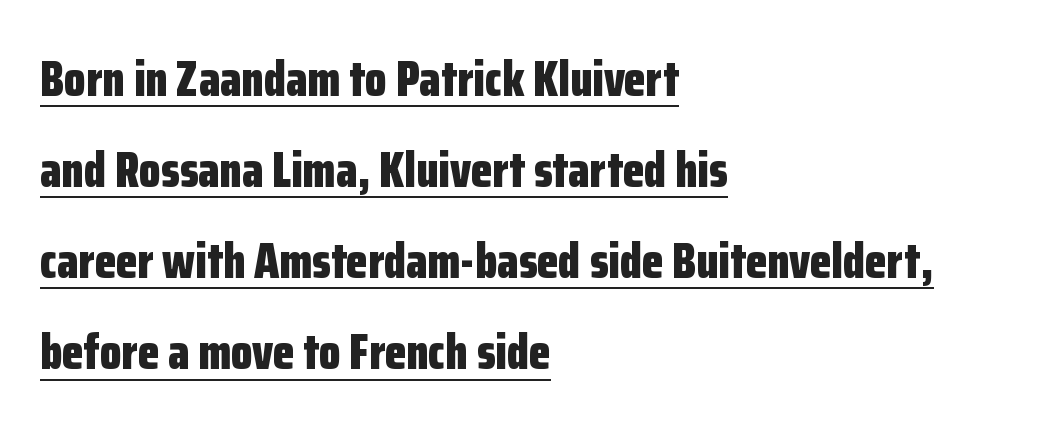
Q: Is the text bold? A: Yes.
Q: Is the text italic (slanted)? A: No, it is upright.
Q: Is the typeface a serif or a sans-serif typeface? A: Sans-serif.
Q: Is the text underlined? A: Yes.
Q: How is the paragraph aligned? A: Left-aligned.
Q: Is the spacing between letters normal or unusually wide? A: Normal.
Q: Width (condensed, normal, or wide)? A: Condensed.
Q: Stroke contrast? A: Low.
Q: x-height? A: Medium.
Q: Monospaced? A: No.
